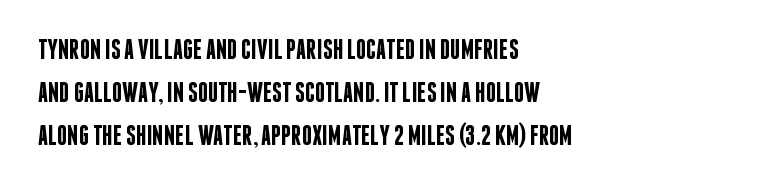
Q: Is the text bold? A: Semi-bold.
Q: Is the text italic (slanted)? A: No, it is upright.
Q: Is the typeface a serif or a sans-serif typeface? A: Sans-serif.
Q: Is the text underlined? A: No.
Q: How is the paragraph aligned? A: Left-aligned.
Q: Is the spacing between letters normal or unusually wide? A: Normal.
Q: Is the spacing between lines tight, normal or loose? A: Normal.
Q: Width (condensed, normal, or wide)? A: Condensed.
Q: Stroke contrast? A: Low.
Q: x-height? A: Large.
Q: Monospaced? A: No.
